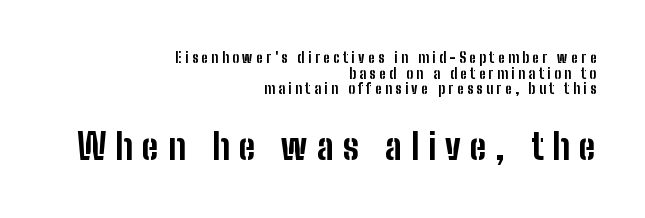
Q: Is the text bold? A: Yes.
Q: Is the text italic (slanted)? A: No, it is upright.
Q: Is the typeface a serif or a sans-serif typeface? A: Sans-serif.
Q: Is the text underlined? A: No.
Q: How is the paragraph aligned? A: Right-aligned.
Q: Is the spacing between letters normal or unusually wide? A: Unusually wide.
Q: Is the spacing between lines tight, normal or loose? A: Tight.
Q: Which block of text is set in a larger size, the first (top) or the second (bottom)? A: The second (bottom) one.
Q: Width (condensed, normal, or wide)? A: Condensed.
Q: Stroke contrast? A: Low.
Q: x-height? A: Medium.
Q: Monospaced? A: No.
